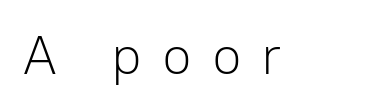
Q: Is the text bold? A: No.
Q: Is the text italic (slanted)? A: No, it is upright.
Q: Is the typeface a serif or a sans-serif typeface? A: Sans-serif.
Q: Is the text underlined? A: No.
Q: Is the spacing between letters normal or unusually wide? A: Unusually wide.
Q: Width (condensed, normal, or wide)? A: Normal.
Q: Stroke contrast? A: Low.
Q: x-height? A: Medium.
Q: Monospaced? A: No.
